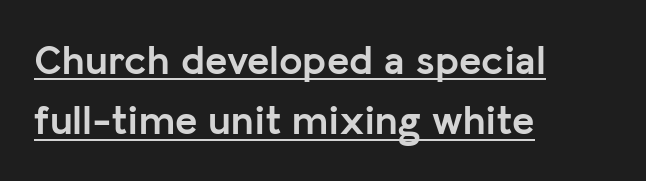
The setting favours the left margin, as ordinary paragraphs usually do. Glance below the letters and you will spot a drawn line. Is the letter spacing exaggerated? No — it looks like the ordinary default. Leading: standard. Do the characters align in a grid? No, the font is proportional. Notice how the stems are strictly vertical — no italics here.
